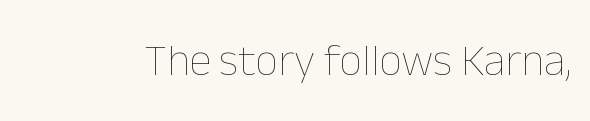
The image shows 45 px thin type, upright; set normal letter spacing, not underlined; low stroke contrast and a medium x-height.
